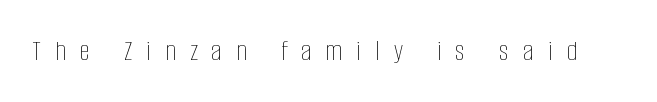
The image shows 30 px thin, condensed type, upright; set unusually wide letter spacing (+0.47 em), not underlined; low stroke contrast and a large x-height.
